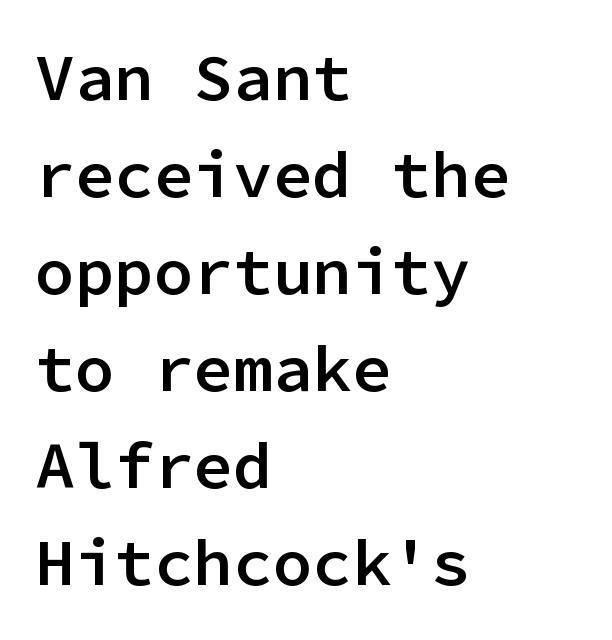
{"serif": "no", "italic": "no", "bold": "semi", "weight": "semibold", "width": "normal", "stroke_contrast": "low", "x_height": "medium", "monospaced": "yes", "underline": "no", "align": "left", "line_spacing": "normal", "line_spacing_ratio": 1.47, "letter_spacing": "normal", "letter_spacing_em": 0.0, "glyph_px": 66}
